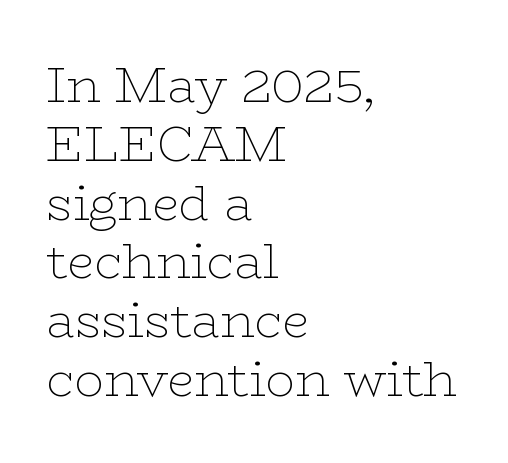
{"serif": "yes", "italic": "no", "bold": "no", "weight": "thin", "width": "wide", "stroke_contrast": "low", "x_height": "medium", "monospaced": "no", "underline": "no", "align": "left", "line_spacing_ratio": 1.2, "letter_spacing": "normal", "letter_spacing_em": 0.0, "glyph_px": 49}
